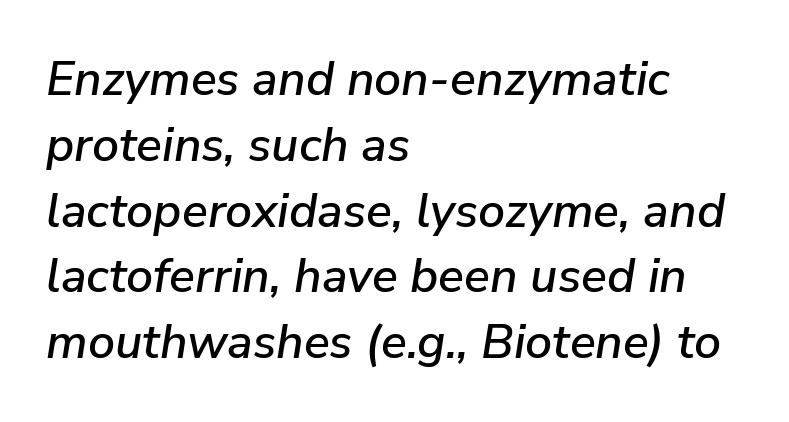
Think of a printed novel: that variable character pitch is what you see here. Horizontally, the lines are justified to the leading edge only. Each row of text sits above clean, open space. When letters slant like this, we call the style italic.
